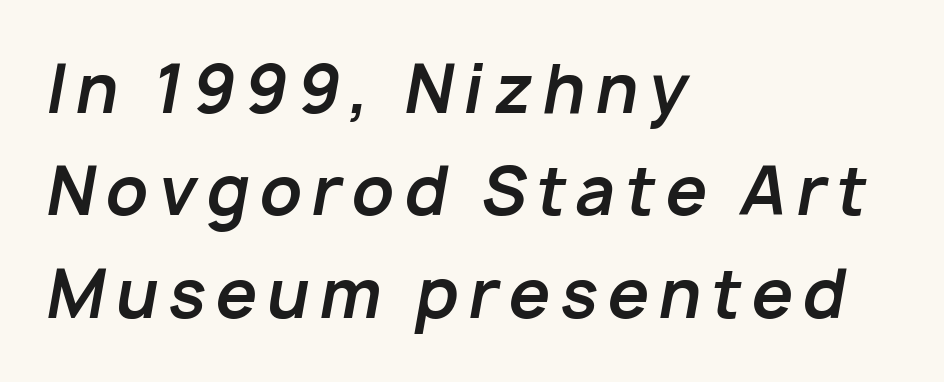
Looking at the ascenders, they clearly lean. These lines sit exactly where default settings would place them. This sample has the flowing, uneven cadence of proportional lettering. The rag falls on the right side of this text block. Bare-footed words on every line.
